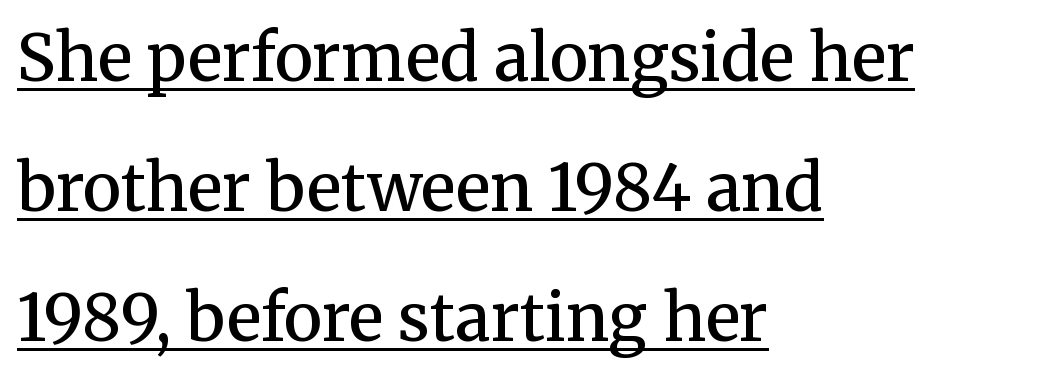
{"serif": "yes", "italic": "no", "bold": "semi", "weight": "semibold", "width": "normal", "stroke_contrast": "medium", "x_height": "medium", "monospaced": "no", "underline": "yes", "align": "left", "line_spacing": "loose", "line_spacing_ratio": 2.0, "letter_spacing": "normal", "letter_spacing_em": 0.0, "glyph_px": 65}
